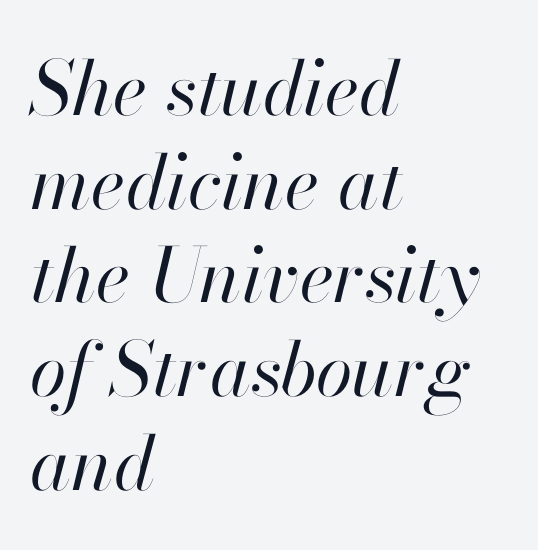
{"italic": "yes", "lean": "right", "slant_degrees": 13, "bold": "no", "weight": "regular", "width": "normal", "stroke_contrast": "high", "x_height": "small", "monospaced": "no", "underline": "no", "align": "left", "line_spacing": "normal", "line_spacing_ratio": 1.25, "letter_spacing": "normal", "letter_spacing_em": 0.0, "glyph_px": 75}
